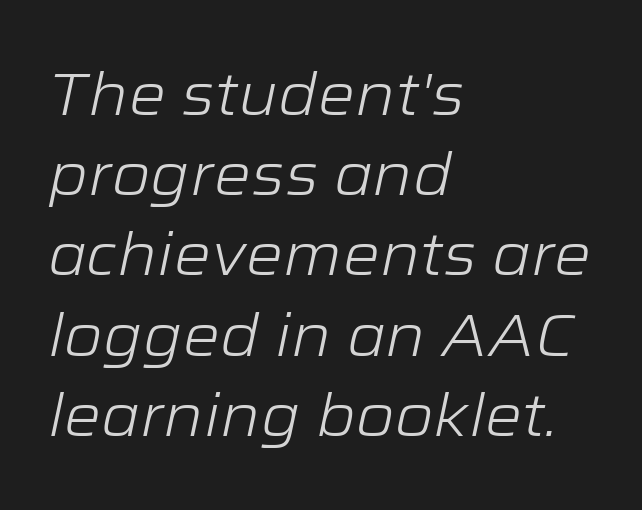
The image shows 59 px light, wide type, italic (leaning right); set left-aligned, normal line spacing (1.36x), normal letter spacing, not underlined; low stroke contrast and a medium x-height.
